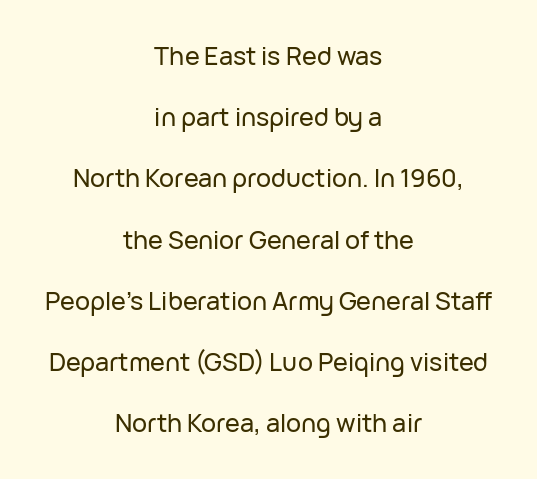
Q: Is the text italic (slanted)? A: No, it is upright.
Q: Is the text underlined? A: No.
Q: How is the paragraph aligned? A: Centered.
Q: Is the spacing between letters normal or unusually wide? A: Normal.
Q: Is the spacing between lines tight, normal or loose? A: Loose.
